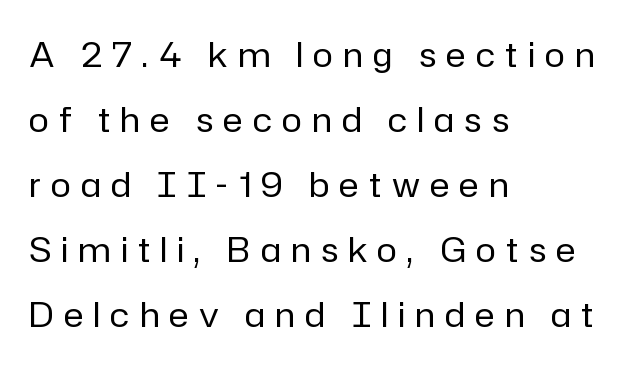
{"serif": "no", "italic": "no", "bold": "no", "weight": "regular", "width": "normal", "stroke_contrast": "low", "x_height": "medium", "monospaced": "no", "underline": "no", "align": "left", "line_spacing": "loose", "line_spacing_ratio": 1.91, "letter_spacing": "wide", "letter_spacing_em": 0.3, "glyph_px": 34}
